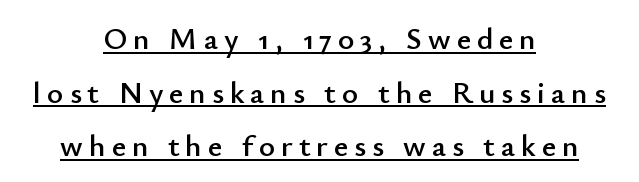
Q: Is the text italic (slanted)? A: No, it is upright.
Q: Is the typeface a serif or a sans-serif typeface? A: Sans-serif.
Q: Is the text underlined? A: Yes.
Q: How is the paragraph aligned? A: Centered.
Q: Width (condensed, normal, or wide)? A: Normal.
Q: Stroke contrast? A: Low.
Q: x-height? A: Small.
Q: Monospaced? A: No.
